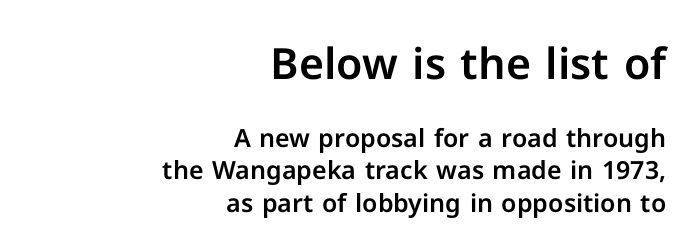
{"serif": "no", "italic": "no", "width": "normal", "stroke_contrast": "low", "x_height": "medium", "monospaced": "no", "underline": "no", "align": "right", "line_spacing": "normal", "line_spacing_ratio": 1.31, "letter_spacing": "normal", "letter_spacing_em": 0.0, "larger_block": "first", "size_ratio": 1.72, "glyph_px": 43}
